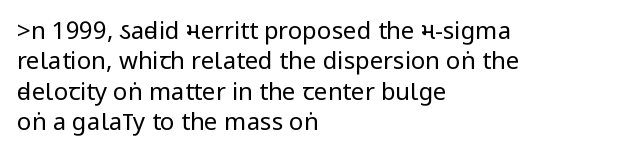
Q: Is the text bold? A: No.
Q: Is the text italic (slanted)? A: No, it is upright.
Q: Is the text underlined? A: No.
Q: How is the paragraph aligned? A: Left-aligned.
Q: Is the spacing between letters normal or unusually wide? A: Normal.
Q: Is the spacing between lines tight, normal or loose? A: Normal.
